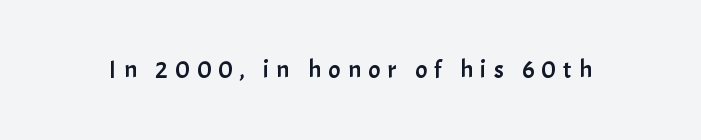
Q: Is the text italic (slanted)? A: No, it is upright.
Q: Is the text underlined? A: No.
Q: Is the spacing between letters normal or unusually wide? A: Unusually wide.
